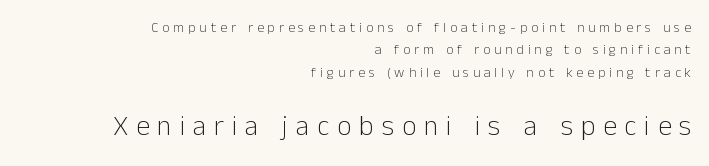
Spacing verdict: proportional, widths tailored to each character. Does extra space separate the letters? Yes, quite a lot of it. The gap between lines stays unmarked. Heft: none added — not bold. The lower block of text is set noticeably larger than the block above it.
